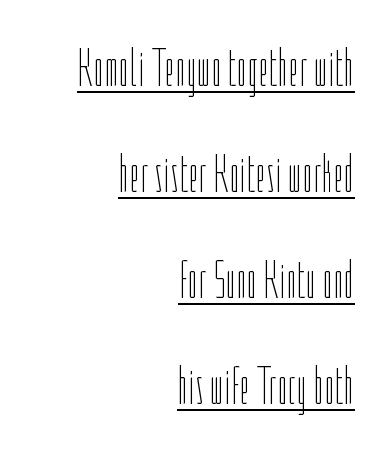
A quiet, ordinary-to-light weight characterises the typeface. In designer terms, the underline attribute is active on this setting. The axis of the letterforms is exactly vertical. Visually the block forms a straight wall on the right and a jagged coastline on the left.
